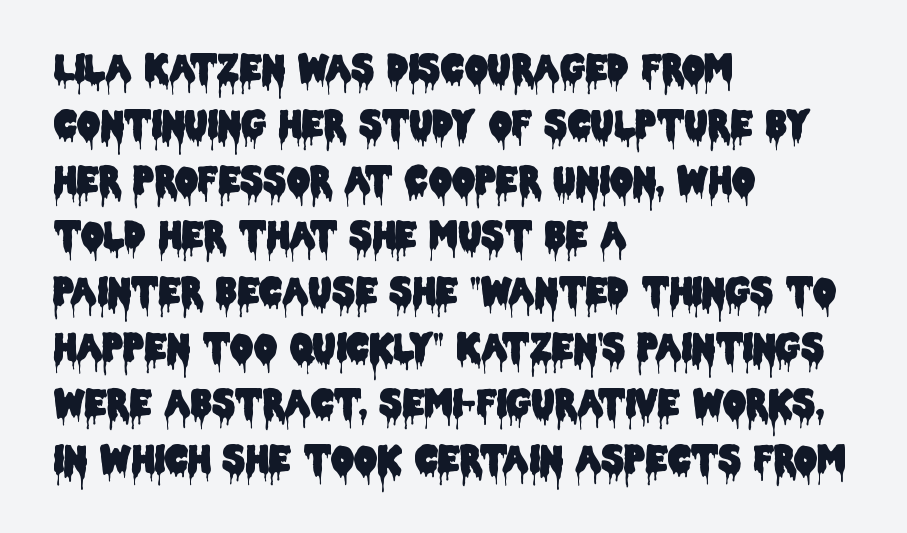
Q: Is the text italic (slanted)? A: No, it is upright.
Q: Is the typeface a serif or a sans-serif typeface? A: Sans-serif.
Q: Is the text underlined? A: No.
Q: How is the paragraph aligned? A: Left-aligned.
Q: Is the spacing between letters normal or unusually wide? A: Normal.
Q: Is the spacing between lines tight, normal or loose? A: Normal.
Q: Width (condensed, normal, or wide)? A: Condensed.
Q: Stroke contrast? A: Low.
Q: x-height? A: Large.
Q: Monospaced? A: No.
